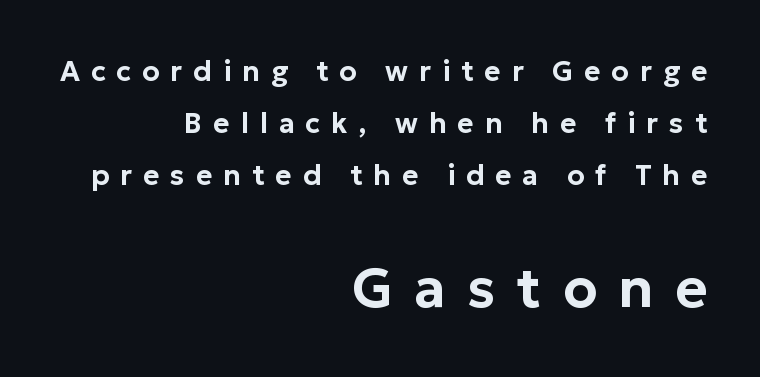
Q: Is the text italic (slanted)? A: No, it is upright.
Q: Is the typeface a serif or a sans-serif typeface? A: Sans-serif.
Q: Is the text underlined? A: No.
Q: How is the paragraph aligned? A: Right-aligned.
Q: Is the spacing between letters normal or unusually wide? A: Unusually wide.
Q: Which block of text is set in a larger size, the first (top) or the second (bottom)? A: The second (bottom) one.
Q: Width (condensed, normal, or wide)? A: Normal.
Q: Stroke contrast? A: Low.
Q: x-height? A: Medium.
Q: Monospaced? A: No.
